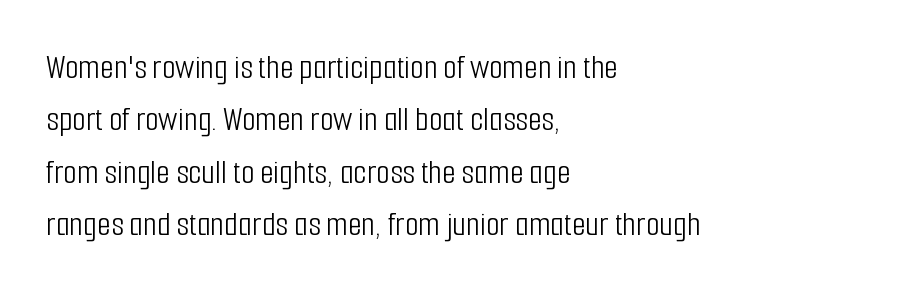
The image shows 35 px light, condensed sans-serif type, upright; set left-aligned, normal line spacing (1.5x), normal letter spacing, not underlined; low stroke contrast and a medium x-height.
